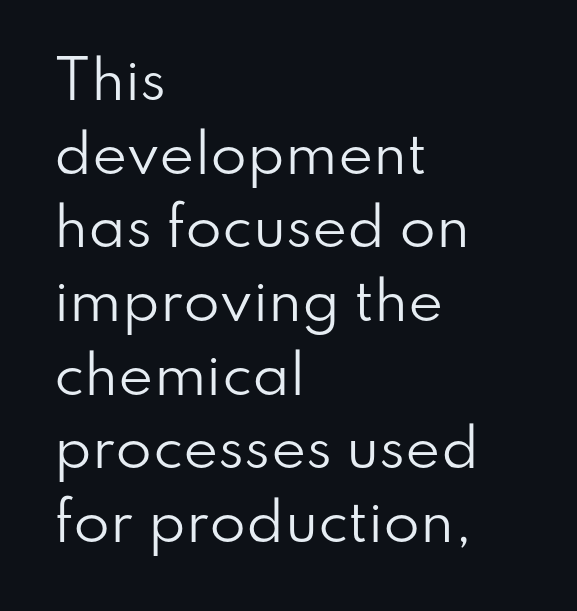
Vertical strokes here are truly vertical. The space between consecutive lines is moderate. Caption: multi-line text, flush left, ragged right. Students, note that the glyphs here touch the page at normal intervals. The words here are not underlined. This sample has the flowing, uneven cadence of proportional lettering.
